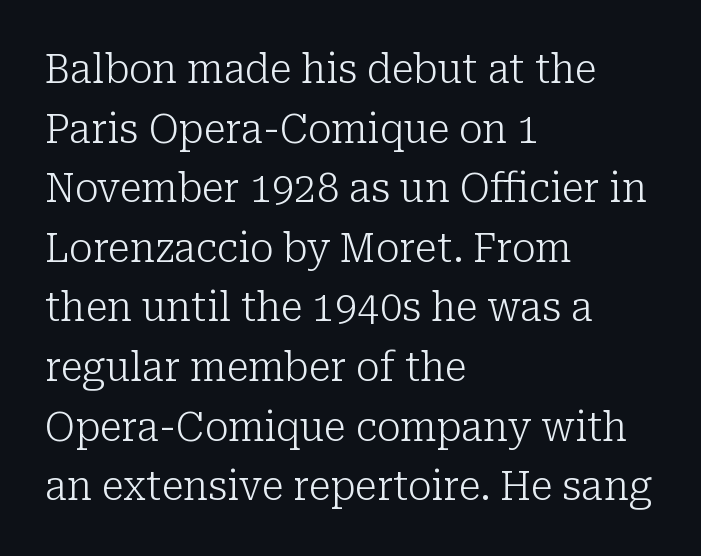
Q: Is the text bold? A: No.
Q: Is the text italic (slanted)? A: No, it is upright.
Q: Is the typeface a serif or a sans-serif typeface? A: Serif.
Q: Is the text underlined? A: No.
Q: How is the paragraph aligned? A: Left-aligned.
Q: Is the spacing between letters normal or unusually wide? A: Normal.
Q: Is the spacing between lines tight, normal or loose? A: Normal.
Q: Width (condensed, normal, or wide)? A: Normal.
Q: Stroke contrast? A: Low.
Q: x-height? A: Medium.
Q: Monospaced? A: No.
